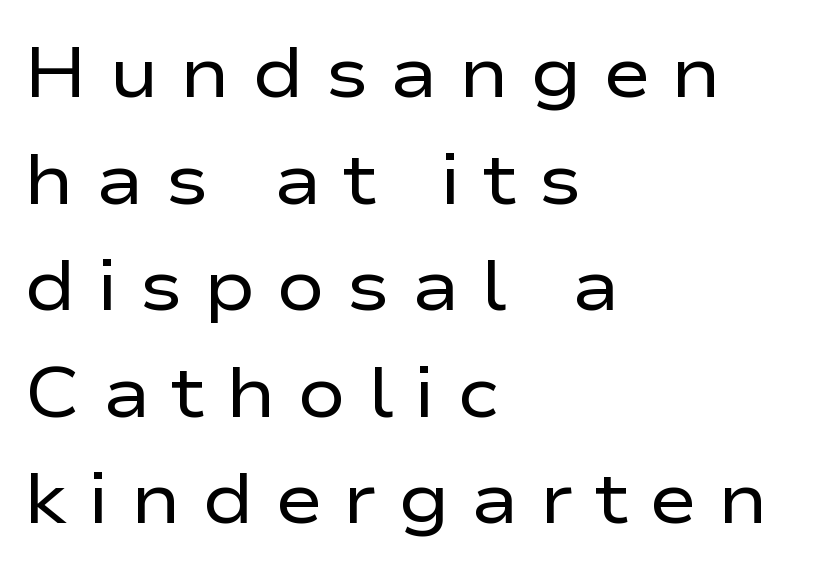
Character widths vary here, with narrow letters taking less room than wide ones. How are the letters spaced? Widely, with obvious added tracking. The typeface has the unassuming heft of standard copy or less. The rendering shows plain stroke endings on the letterforms — a sans-serif design.
